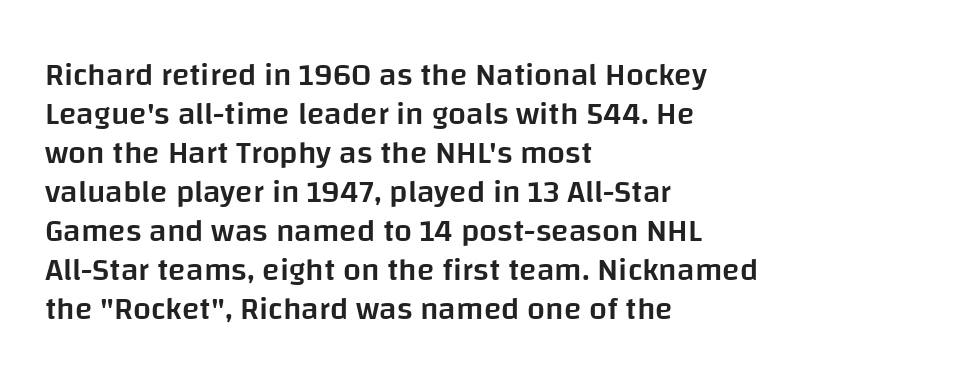
{"serif": "no", "italic": "no", "bold": "semi", "weight": "semibold", "width": "normal", "stroke_contrast": "low", "x_height": "large", "monospaced": "no", "underline": "no", "align": "left", "line_spacing_ratio": 1.22, "letter_spacing": "normal", "letter_spacing_em": 0.0, "glyph_px": 32}
